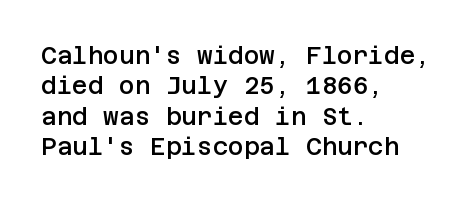
The paragraph shown leans on its left margin. A bit beefed up — I'd call it semibold rather than bold. The area under the type is left untouched. The horizontal fit of the characters is conventional and even. Students, observe: this is what conventionally led text looks like.
